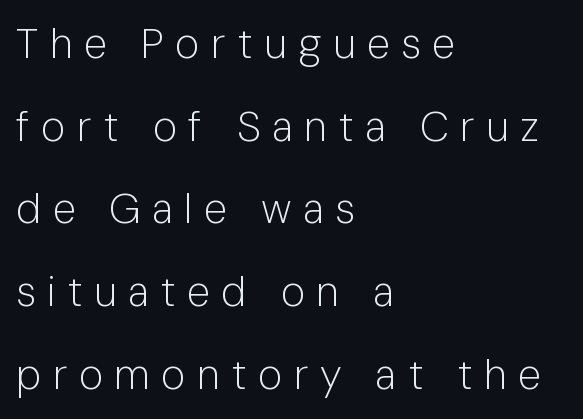
Q: Is the text bold? A: No.
Q: Is the text italic (slanted)? A: No, it is upright.
Q: Is the typeface a serif or a sans-serif typeface? A: Sans-serif.
Q: Is the text underlined? A: No.
Q: How is the paragraph aligned? A: Left-aligned.
Q: Is the spacing between letters normal or unusually wide? A: Unusually wide.
Q: Is the spacing between lines tight, normal or loose? A: Loose.
Q: Width (condensed, normal, or wide)? A: Normal.
Q: Stroke contrast? A: Low.
Q: x-height? A: Medium.
Q: Monospaced? A: No.
